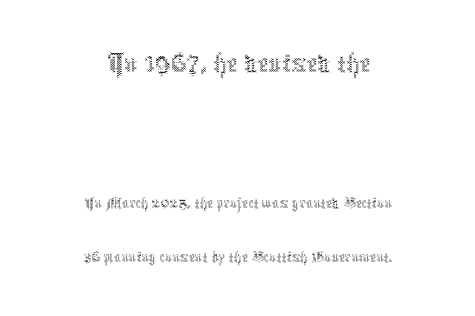
Q: Is the text bold? A: No.
Q: Is the text italic (slanted)? A: No, it is upright.
Q: Is the text underlined? A: No.
Q: How is the paragraph aligned? A: Centered.
Q: Is the spacing between letters normal or unusually wide? A: Normal.
Q: Is the spacing between lines tight, normal or loose? A: Normal.
Q: Which block of text is set in a larger size, the first (top) or the second (bottom)? A: The first (top) one.
Q: Width (condensed, normal, or wide)? A: Condensed.
Q: x-height? A: Medium.
Q: Monospaced? A: No.
